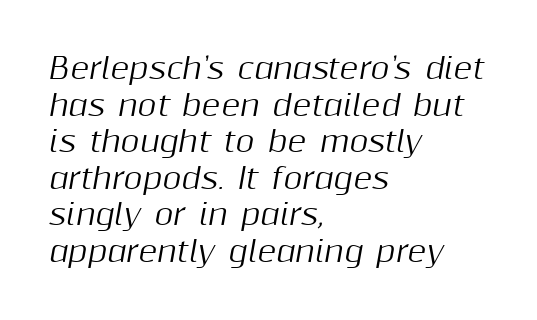
Q: Is the text italic (slanted)? A: Yes, it leans right by about 10 degrees.
Q: Is the text underlined? A: No.
Q: How is the paragraph aligned? A: Left-aligned.
Q: Is the spacing between letters normal or unusually wide? A: Normal.
Q: Is the spacing between lines tight, normal or loose? A: Normal.
Q: Width (condensed, normal, or wide)? A: Normal.
Q: Stroke contrast? A: Medium.
Q: x-height? A: Medium.
Q: Monospaced? A: No.
